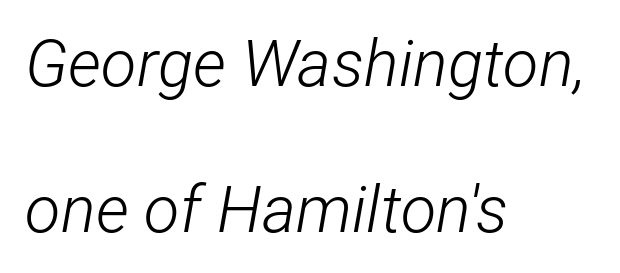
{"italic": "yes", "lean": "right", "slant_degrees": 12, "bold": "no", "weight": "light", "width": "condensed", "stroke_contrast": "low", "x_height": "medium", "monospaced": "no", "underline": "no", "align": "left", "line_spacing": "loose", "line_spacing_ratio": 2.24, "letter_spacing": "normal", "letter_spacing_em": 0.0, "glyph_px": 65}
